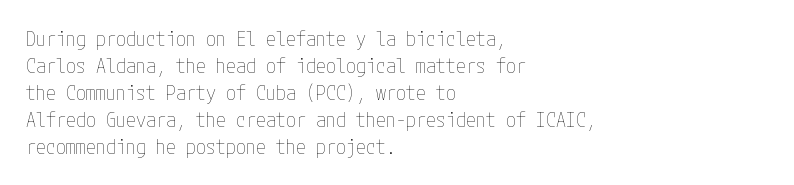
{"italic": "no", "bold": "no", "underline": "no", "align": "left", "line_spacing": "normal", "line_spacing_ratio": 1.35, "letter_spacing": "normal", "letter_spacing_em": 0.0, "glyph_px": 20}
